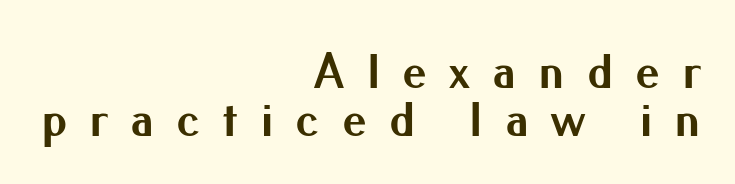
The image shows 50 px bold sans-serif type, upright; set right-aligned, tight line spacing (0.97x), unusually wide letter spacing (+0.44 em), not underlined; medium stroke contrast and a small x-height.
